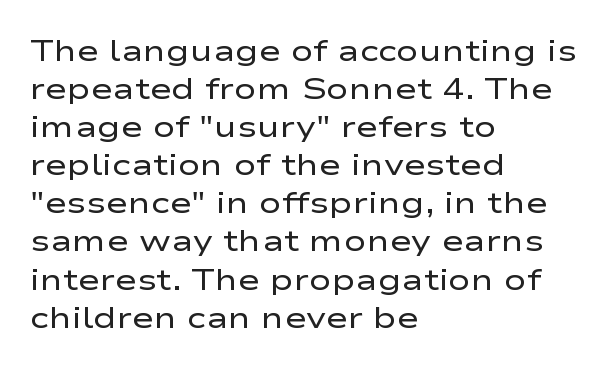
Q: Is the text bold? A: No.
Q: Is the text italic (slanted)? A: No, it is upright.
Q: Is the typeface a serif or a sans-serif typeface? A: Sans-serif.
Q: Is the text underlined? A: No.
Q: How is the paragraph aligned? A: Left-aligned.
Q: Is the spacing between letters normal or unusually wide? A: Normal.
Q: Is the spacing between lines tight, normal or loose? A: Normal.
Q: Width (condensed, normal, or wide)? A: Wide.
Q: Stroke contrast? A: Low.
Q: x-height? A: Medium.
Q: Monospaced? A: No.
